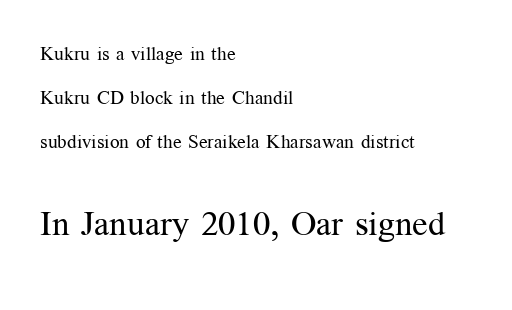
Q: Is the text bold? A: No.
Q: Is the text italic (slanted)? A: No, it is upright.
Q: Is the typeface a serif or a sans-serif typeface? A: Serif.
Q: Is the text underlined? A: No.
Q: How is the paragraph aligned? A: Left-aligned.
Q: Is the spacing between letters normal or unusually wide? A: Normal.
Q: Is the spacing between lines tight, normal or loose? A: Loose.
Q: Which block of text is set in a larger size, the first (top) or the second (bottom)? A: The second (bottom) one.
Q: Width (condensed, normal, or wide)? A: Normal.
Q: Stroke contrast? A: Medium.
Q: x-height? A: Medium.
Q: Monospaced? A: No.
